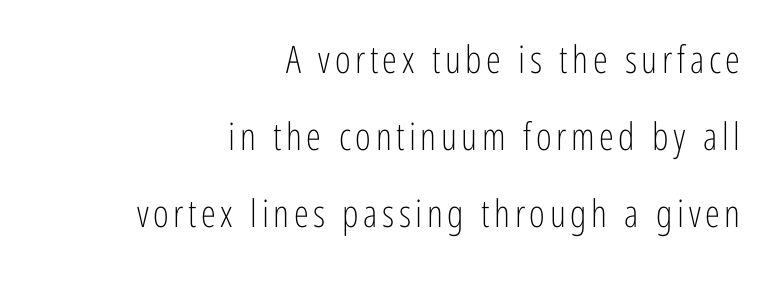
{"serif": "no", "italic": "no", "bold": "no", "weight": "light", "width": "condensed", "stroke_contrast": "low", "x_height": "medium", "monospaced": "no", "underline": "no", "align": "right", "line_spacing": "loose", "line_spacing_ratio": 2.03, "glyph_px": 38}
